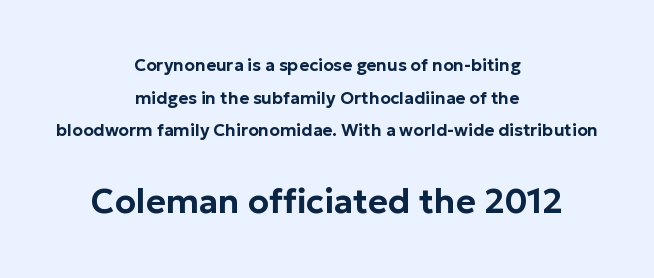
Q: Is the text italic (slanted)? A: No, it is upright.
Q: Is the typeface a serif or a sans-serif typeface? A: Sans-serif.
Q: Is the text underlined? A: No.
Q: How is the paragraph aligned? A: Centered.
Q: Is the spacing between letters normal or unusually wide? A: Normal.
Q: Is the spacing between lines tight, normal or loose? A: Loose.
Q: Which block of text is set in a larger size, the first (top) or the second (bottom)? A: The second (bottom) one.
Q: Width (condensed, normal, or wide)? A: Normal.
Q: Stroke contrast? A: Low.
Q: x-height? A: Medium.
Q: Monospaced? A: No.
